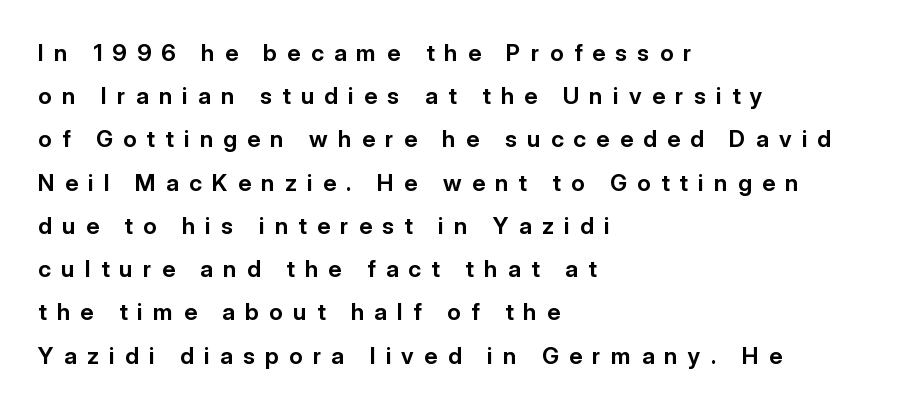
The image shows 23 px bold type, upright; set left-aligned, line spacing 1.88x, unusually wide letter spacing (+0.45 em), not underlined.
